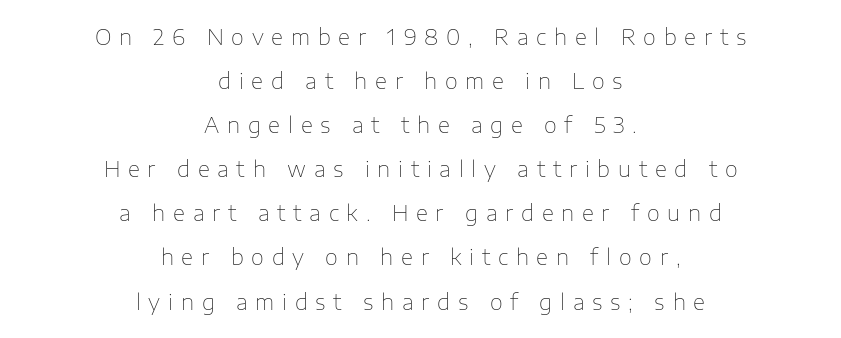
{"italic": "no", "bold": "no", "underline": "no", "align": "center", "line_spacing": "loose", "line_spacing_ratio": 2.1, "letter_spacing": "wide", "letter_spacing_em": 0.37, "glyph_px": 21}
